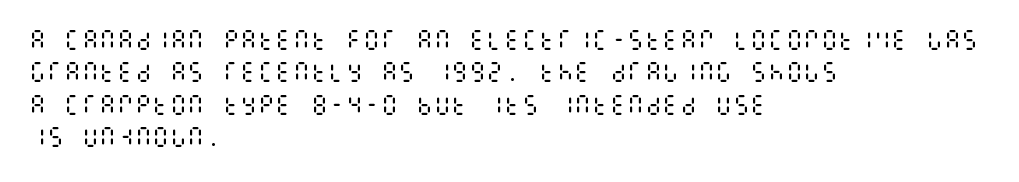
Q: Is the text bold? A: No.
Q: Is the text italic (slanted)? A: No, it is upright.
Q: Is the text underlined? A: No.
Q: How is the paragraph aligned? A: Left-aligned.
Q: Is the spacing between letters normal or unusually wide? A: Normal.
Q: Is the spacing between lines tight, normal or loose? A: Normal.
